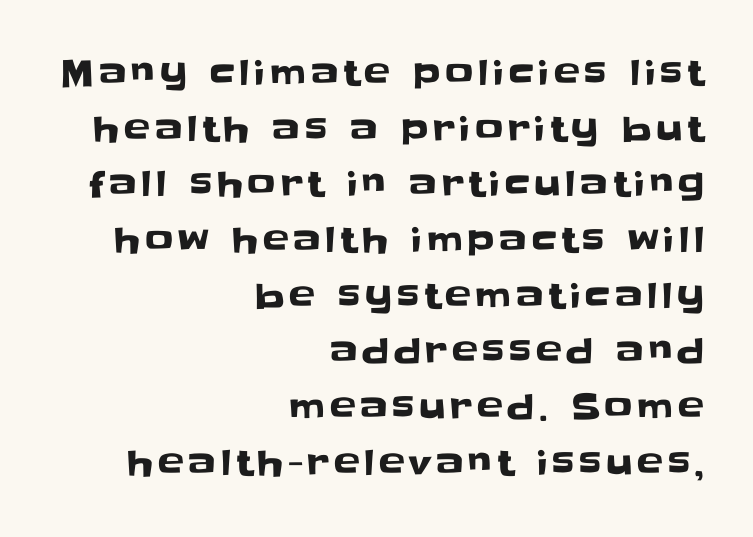
{"serif": "no", "italic": "no", "width": "normal", "stroke_contrast": "low", "x_height": "large", "monospaced": "no", "underline": "no", "align": "right", "line_spacing": "normal", "line_spacing_ratio": 1.59, "glyph_px": 35}
